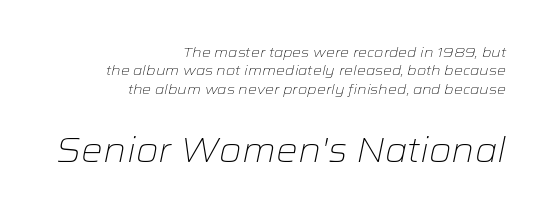
{"italic": "yes", "lean": "right", "slant_degrees": 12, "bold": "no", "weight": "light", "width": "wide", "stroke_contrast": "low", "x_height": "medium", "monospaced": "no", "underline": "no", "align": "right", "line_spacing": "normal", "line_spacing_ratio": 1.31, "letter_spacing": "normal", "letter_spacing_em": 0.0, "larger_block": "second", "size_ratio": 2.43, "glyph_px": 34}
